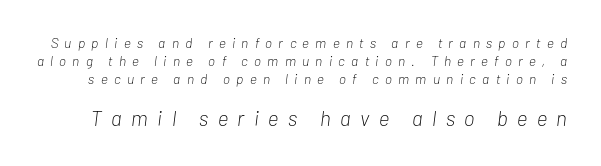
Q: Is the text bold? A: No.
Q: Is the text italic (slanted)? A: Yes, it leans right by about 7 degrees.
Q: Is the text underlined? A: No.
Q: Is the spacing between letters normal or unusually wide? A: Unusually wide.
Q: Is the spacing between lines tight, normal or loose? A: Normal.
Q: Which block of text is set in a larger size, the first (top) or the second (bottom)? A: The second (bottom) one.
